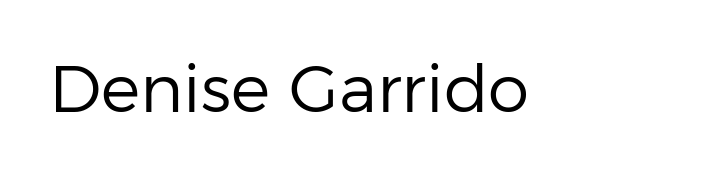
Stroke terminals: plain, sans-serif. Does the lettering tilt? It doesn't — this is upright. What stands out about the letter spacing? Nothing — it is the standard amount. The specimen omits any rule beneath the text block's lines.
